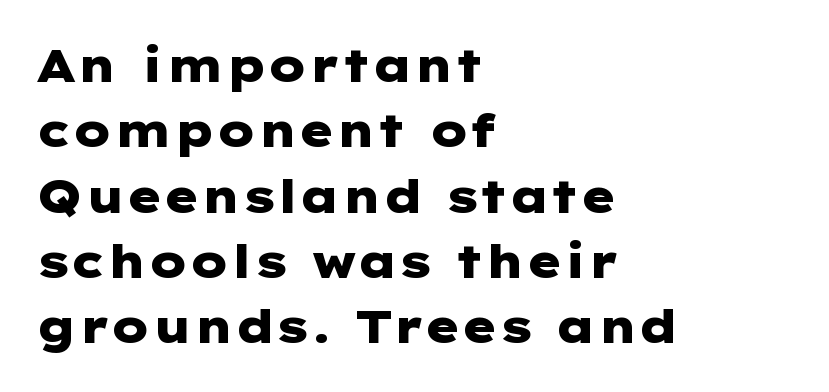
The image shows 46 px heavy, wide sans-serif type, upright; set left-aligned, normal line spacing (1.42x), normal letter spacing, not underlined; low stroke contrast and a medium x-height.
